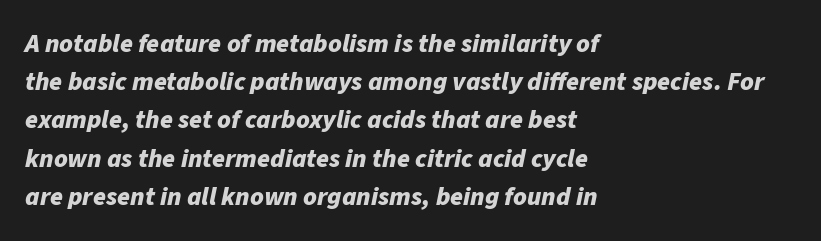
Q: Is the text bold? A: Yes.
Q: Is the text italic (slanted)? A: Yes, it leans right by about 11 degrees.
Q: Is the text underlined? A: No.
Q: How is the paragraph aligned? A: Left-aligned.
Q: Is the spacing between letters normal or unusually wide? A: Normal.
Q: Is the spacing between lines tight, normal or loose? A: Normal.
